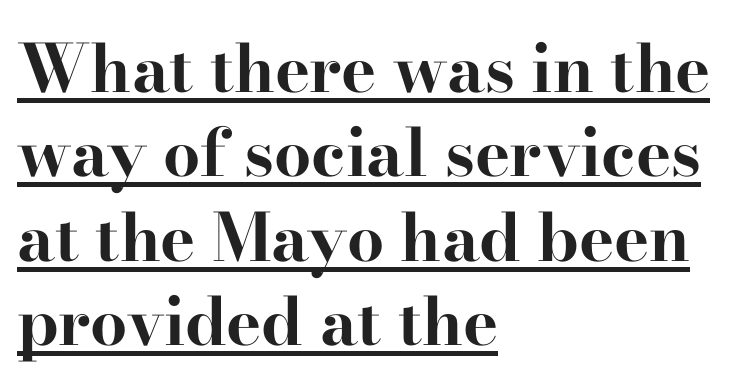
{"serif": "yes", "italic": "no", "bold": "yes", "weight": "bold", "width": "wide", "stroke_contrast": "high", "x_height": "small", "monospaced": "no", "underline": "yes", "align": "left", "line_spacing": "normal", "line_spacing_ratio": 1.28, "letter_spacing": "normal", "letter_spacing_em": 0.0, "glyph_px": 66}
